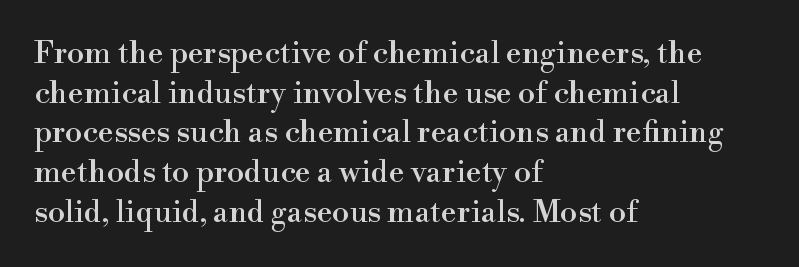
This sample has the flowing, uneven cadence of proportional lettering. The type is set solid horizontally, with unmodified tracking. A typesetter would label this face a serif. The lines in this sample share a left origin and differ only in where they stop. Descenders are the only things crossing below the line.
